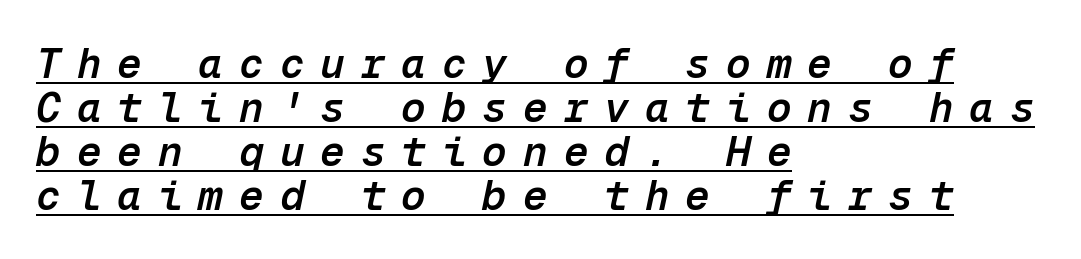
Q: Is the text bold? A: Semi-bold.
Q: Is the text italic (slanted)? A: Yes, it leans right by about 12 degrees.
Q: Is the text underlined? A: Yes.
Q: How is the paragraph aligned? A: Left-aligned.
Q: Is the spacing between letters normal or unusually wide? A: Unusually wide.
Q: Is the spacing between lines tight, normal or loose? A: Tight.
Q: Width (condensed, normal, or wide)? A: Normal.
Q: Stroke contrast? A: Low.
Q: x-height? A: Medium.
Q: Monospaced? A: Yes.
